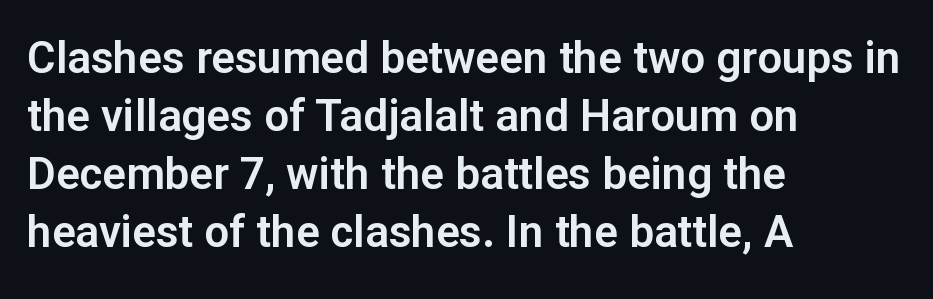
Q: Is the text italic (slanted)? A: No, it is upright.
Q: Is the typeface a serif or a sans-serif typeface? A: Sans-serif.
Q: Is the text underlined? A: No.
Q: How is the paragraph aligned? A: Left-aligned.
Q: Is the spacing between letters normal or unusually wide? A: Normal.
Q: Is the spacing between lines tight, normal or loose? A: Normal.
Q: Width (condensed, normal, or wide)? A: Normal.
Q: Stroke contrast? A: Low.
Q: x-height? A: Medium.
Q: Monospaced? A: No.
